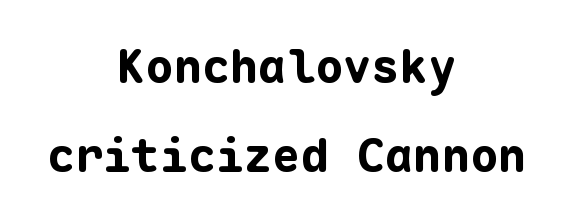
The image shows 47 px bold sans-serif type, upright, monospaced; set centered, loose line spacing (1.9x), normal letter spacing, not underlined; low stroke contrast and a medium x-height.
